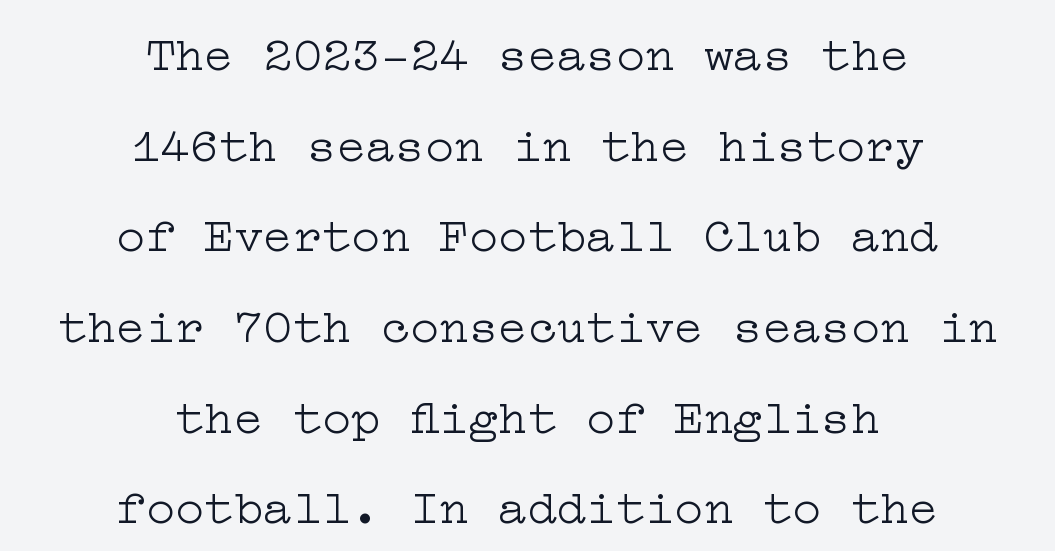
Q: Is the text bold? A: No.
Q: Is the text italic (slanted)? A: No, it is upright.
Q: Is the typeface a serif or a sans-serif typeface? A: Serif.
Q: Is the text underlined? A: No.
Q: How is the paragraph aligned? A: Centered.
Q: Is the spacing between letters normal or unusually wide? A: Normal.
Q: Width (condensed, normal, or wide)? A: Wide.
Q: Stroke contrast? A: Low.
Q: x-height? A: Medium.
